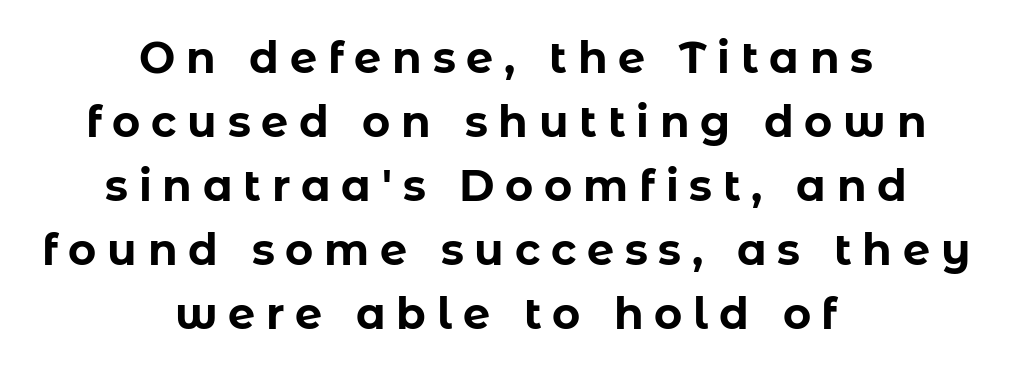
The image shows 43 px bold sans-serif type, upright; set centered, normal line spacing (1.49x), unusually wide letter spacing (+0.25 em), not underlined; low stroke contrast and a medium x-height.
